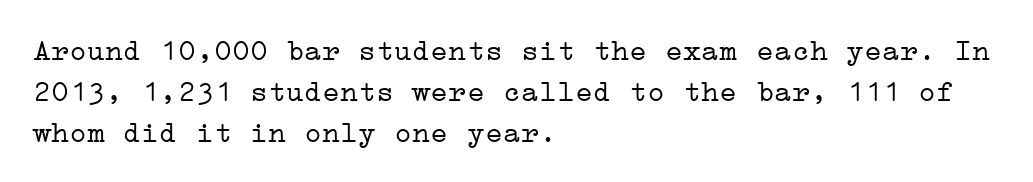
The image shows 30 px light, wide serif type, upright; set left-aligned, normal line spacing (1.36x), normal letter spacing, not underlined; low stroke contrast and a medium x-height.
